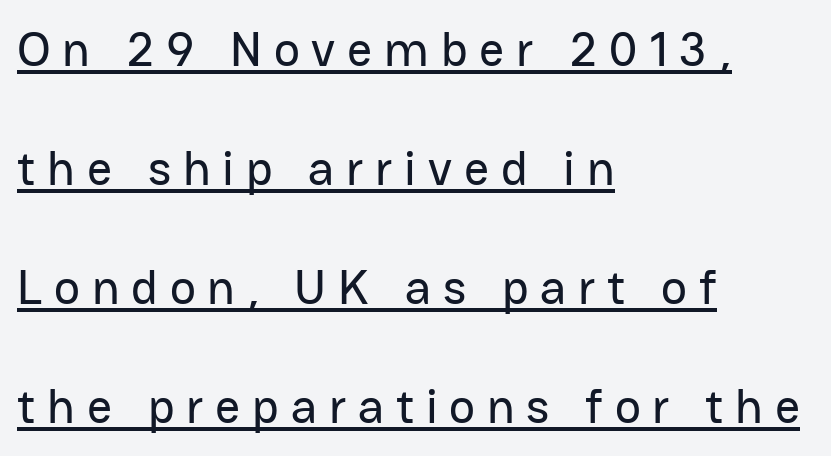
The image shows 49 px sans-serif type, upright; set left-aligned, loose line spacing (2.43x), unusually wide letter spacing (+0.24 em), underlined; low stroke contrast and a medium x-height.
